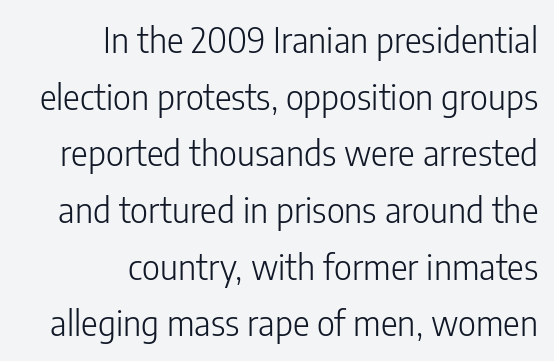
Q: Is the text bold? A: No.
Q: Is the text italic (slanted)? A: No, it is upright.
Q: Is the typeface a serif or a sans-serif typeface? A: Sans-serif.
Q: Is the text underlined? A: No.
Q: How is the paragraph aligned? A: Right-aligned.
Q: Is the spacing between letters normal or unusually wide? A: Normal.
Q: Is the spacing between lines tight, normal or loose? A: Normal.
Q: Width (condensed, normal, or wide)? A: Condensed.
Q: Stroke contrast? A: Low.
Q: x-height? A: Medium.
Q: Monospaced? A: No.
